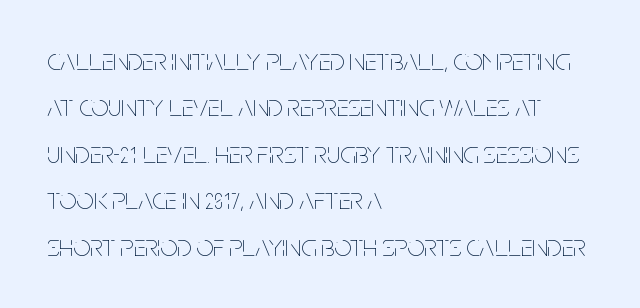
No heavy texture on the line: the type isn't bold. The lines are quadded left. Words float on clear page, feet unadorned. Inter-character spacing is left at the font's built-in metrics.
